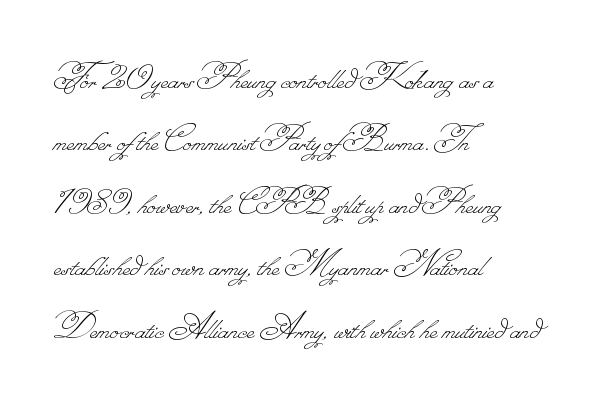
Q: Is the text bold? A: No.
Q: Is the text underlined? A: No.
Q: How is the paragraph aligned? A: Left-aligned.
Q: Is the spacing between letters normal or unusually wide? A: Normal.
Q: Is the spacing between lines tight, normal or loose? A: Normal.
Q: Width (condensed, normal, or wide)? A: Normal.
Q: Stroke contrast? A: Low.
Q: Monospaced? A: No.
